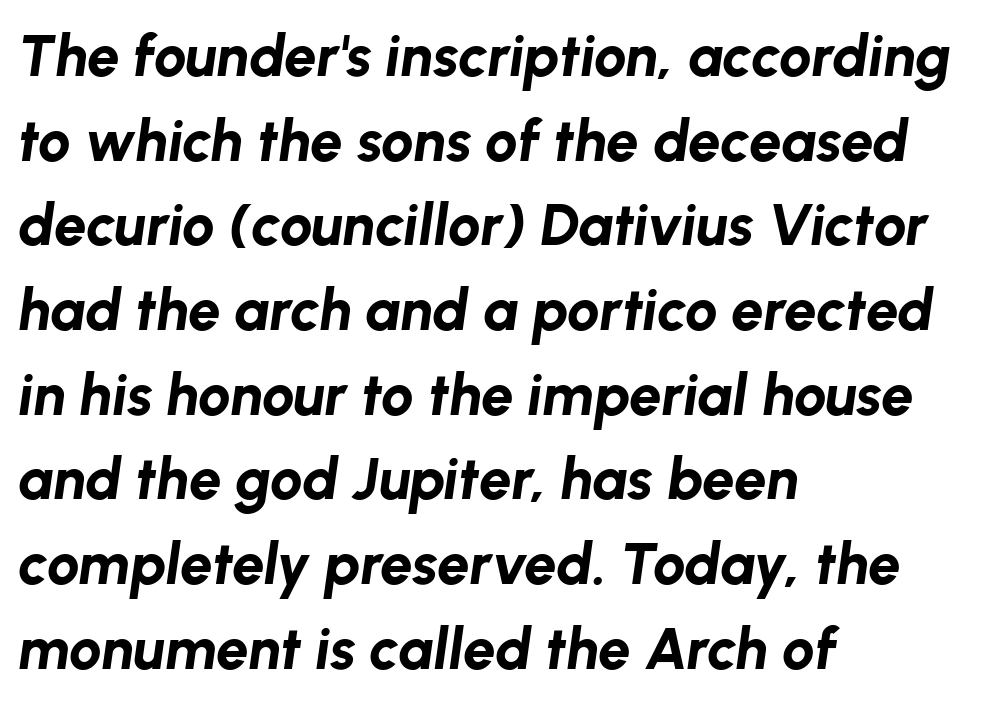
The image shows 58 px bold type, italic (leaning right); set left-aligned, normal line spacing (1.46x), normal letter spacing, not underlined; low stroke contrast and a medium x-height.
